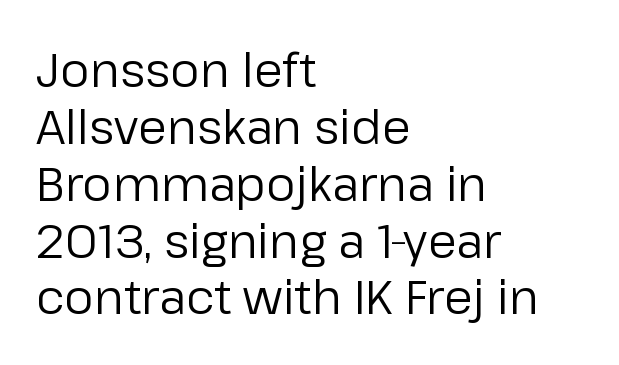
{"serif": "no", "italic": "no", "bold": "no", "weight": "regular", "width": "normal", "stroke_contrast": "low", "x_height": "medium", "monospaced": "no", "underline": "no", "align": "left", "line_spacing_ratio": 1.21, "letter_spacing": "normal", "letter_spacing_em": 0.0, "glyph_px": 47}
